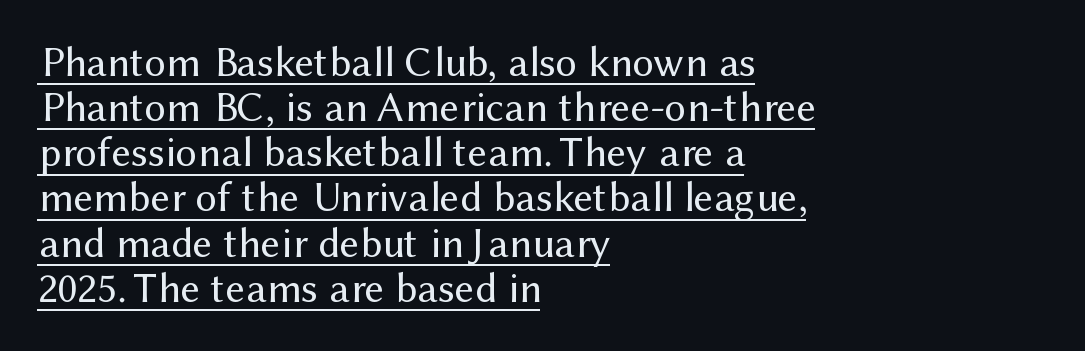
The image shows 43 px regular-weight sans-serif type, upright; set left-aligned, tight line spacing (1.05x), normal letter spacing, underlined; medium stroke contrast and a medium x-height.
